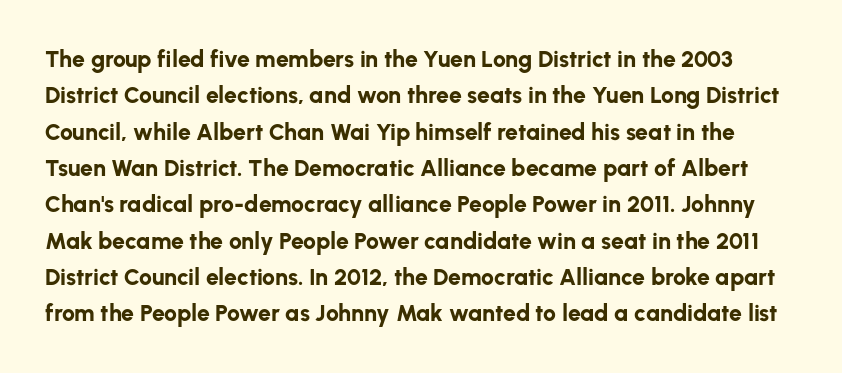
The image shows 23 px bold type, upright; set normal line spacing (1.58x), normal letter spacing, not underlined.
